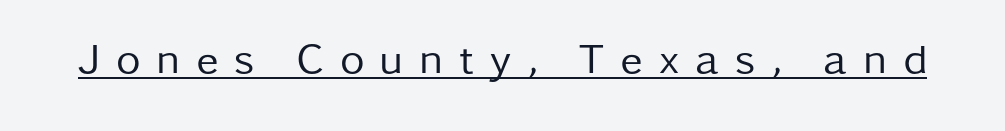
The image shows 42 px regular-weight sans-serif type, upright; set unusually wide letter spacing (+0.38 em), underlined; low stroke contrast and a medium x-height.
